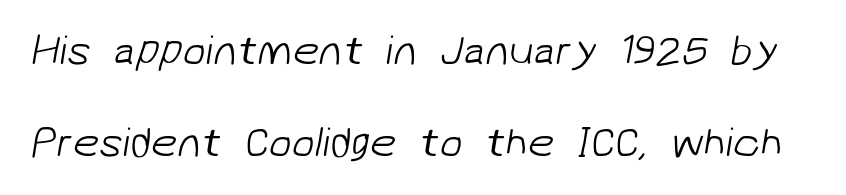
The image shows 42 px light sans-serif type; set loose line spacing (2.19x), normal letter spacing, not underlined; low stroke contrast and a medium x-height.
